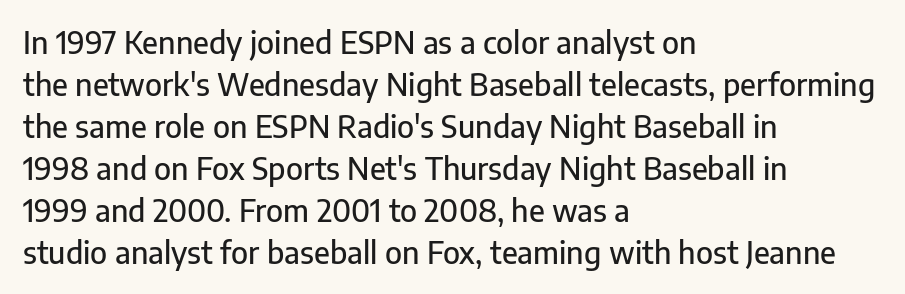
{"serif": "no", "italic": "no", "width": "normal", "stroke_contrast": "low", "x_height": "medium", "monospaced": "no", "underline": "no", "align": "left", "line_spacing": "normal", "line_spacing_ratio": 1.4, "letter_spacing": "normal", "letter_spacing_em": 0.0, "glyph_px": 30}
